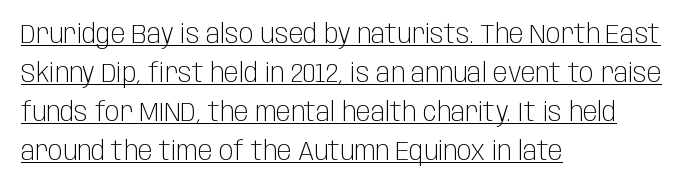
{"italic": "no", "bold": "no", "underline": "yes", "align": "left", "line_spacing": "normal", "line_spacing_ratio": 1.44, "letter_spacing": "normal", "letter_spacing_em": 0.0, "glyph_px": 27}
